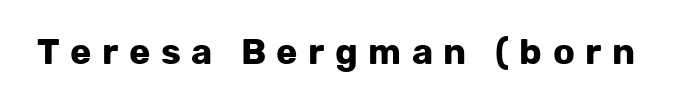
Q: Is the text bold? A: Yes.
Q: Is the text italic (slanted)? A: No, it is upright.
Q: Is the typeface a serif or a sans-serif typeface? A: Sans-serif.
Q: Is the text underlined? A: No.
Q: Is the spacing between letters normal or unusually wide? A: Unusually wide.
Q: Width (condensed, normal, or wide)? A: Normal.
Q: Stroke contrast? A: Low.
Q: x-height? A: Medium.
Q: Monospaced? A: No.
